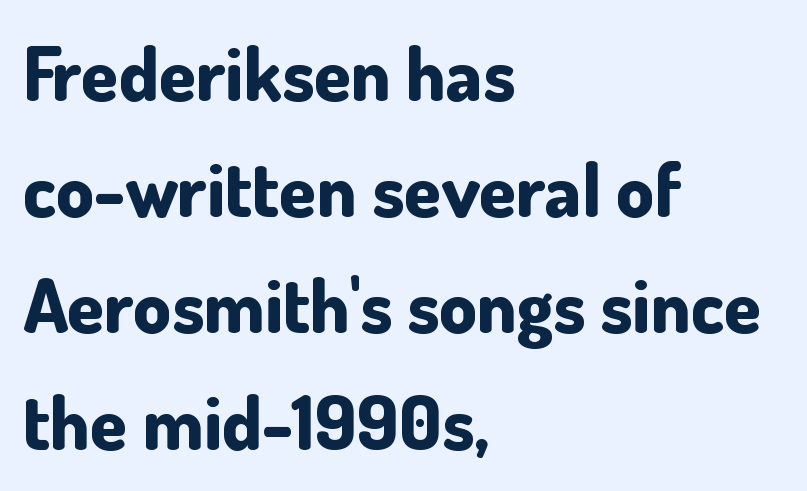
The face used here has the dense, thick strokes of a bold. Interline gaps are of average width in this sample. The compositor pushed each line to the left boundary. The type is set solid horizontally, with unmodified tracking.
